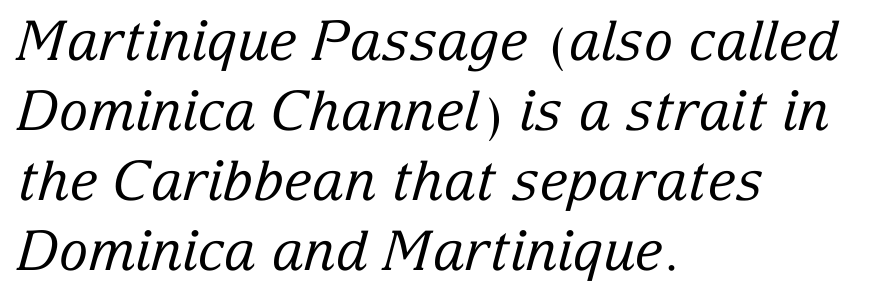
Q: Is the text bold? A: No.
Q: Is the text italic (slanted)? A: Yes, it leans right by about 15 degrees.
Q: Is the typeface a serif or a sans-serif typeface? A: Serif.
Q: Is the text underlined? A: No.
Q: How is the paragraph aligned? A: Left-aligned.
Q: Is the spacing between letters normal or unusually wide? A: Normal.
Q: Is the spacing between lines tight, normal or loose? A: Normal.
Q: Width (condensed, normal, or wide)? A: Normal.
Q: Stroke contrast? A: Low.
Q: x-height? A: Medium.
Q: Monospaced? A: No.
